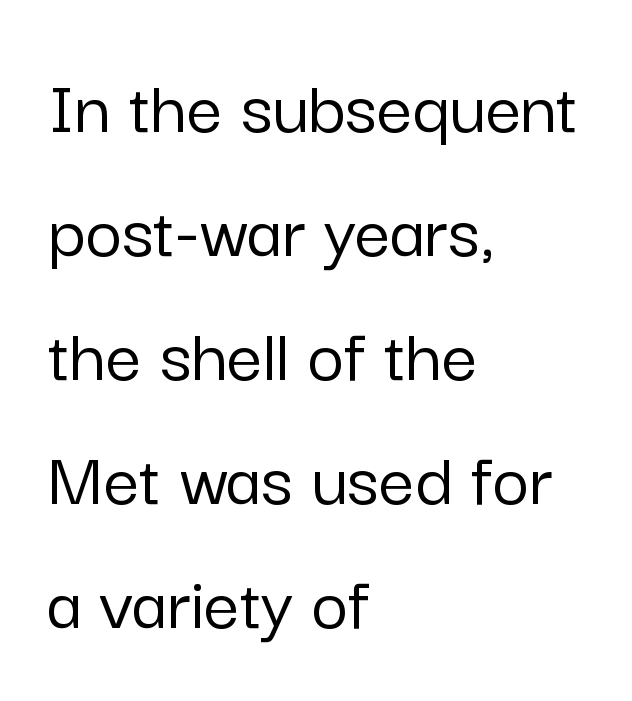
The image shows 79 px sans-serif type, upright; set left-aligned, normal line spacing (1.57x), normal letter spacing, not underlined; low stroke contrast and a medium x-height.
